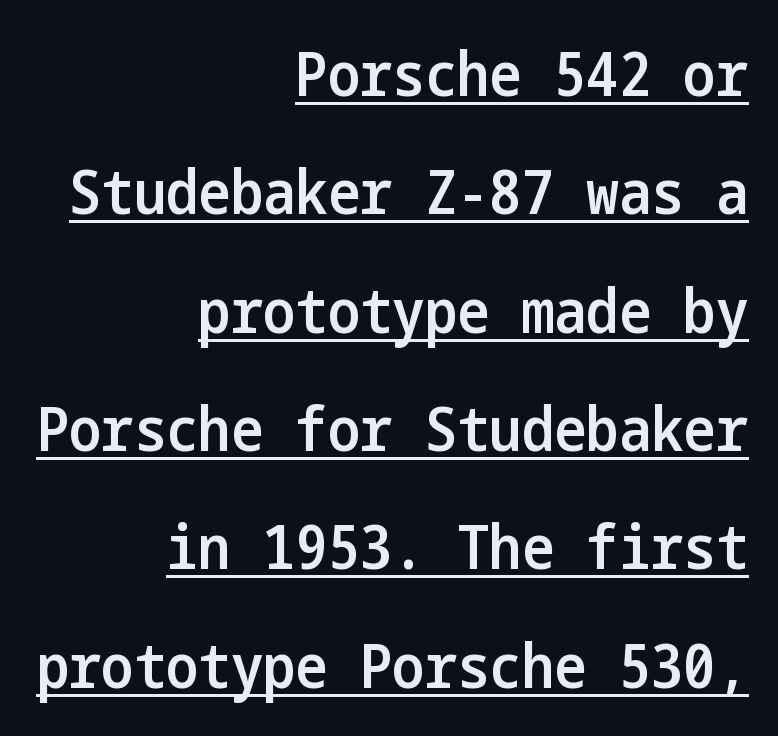
Q: Is the text bold? A: Semi-bold.
Q: Is the text italic (slanted)? A: No, it is upright.
Q: Is the typeface a serif or a sans-serif typeface? A: Sans-serif.
Q: Is the text underlined? A: Yes.
Q: How is the paragraph aligned? A: Right-aligned.
Q: Is the spacing between letters normal or unusually wide? A: Normal.
Q: Is the spacing between lines tight, normal or loose? A: Loose.
Q: Width (condensed, normal, or wide)? A: Condensed.
Q: Stroke contrast? A: Low.
Q: x-height? A: Medium.
